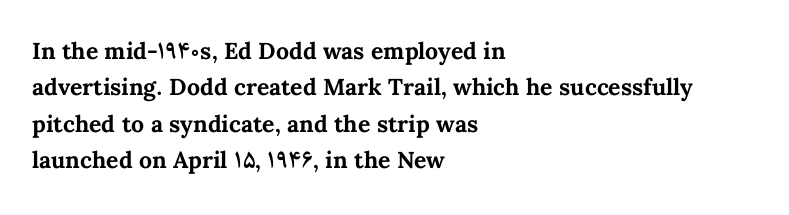
Q: Is the text bold? A: Yes.
Q: Is the text italic (slanted)? A: No, it is upright.
Q: Is the text underlined? A: No.
Q: How is the paragraph aligned? A: Left-aligned.
Q: Is the spacing between letters normal or unusually wide? A: Normal.
Q: Is the spacing between lines tight, normal or loose? A: Normal.
